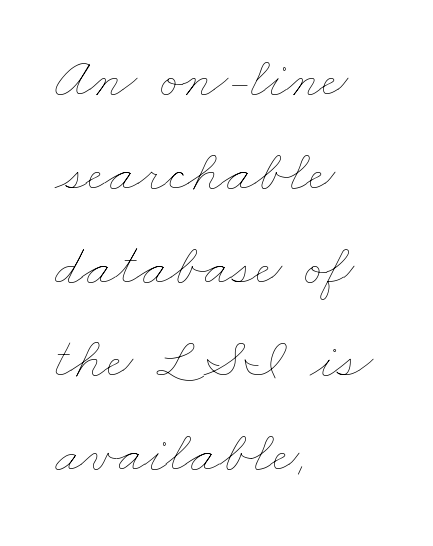
{"bold": "no", "weight": "thin", "width": "wide", "stroke_contrast": "low", "x_height": "small", "monospaced": "no", "underline": "no", "align": "left", "line_spacing": "normal", "line_spacing_ratio": 1.59, "letter_spacing": "normal", "letter_spacing_em": 0.0, "glyph_px": 59}
